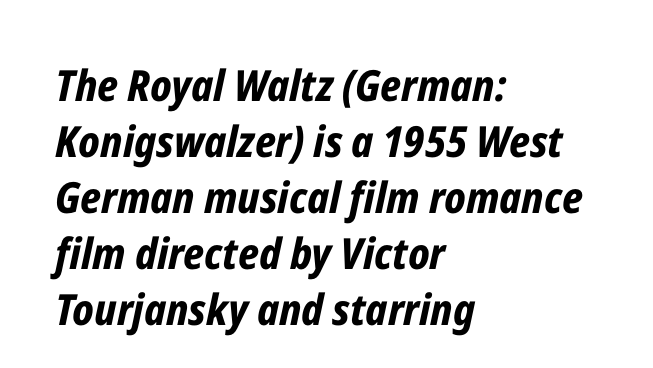
Q: Is the text bold? A: Yes.
Q: Is the text italic (slanted)? A: Yes, it leans right by about 12 degrees.
Q: Is the text underlined? A: No.
Q: How is the paragraph aligned? A: Left-aligned.
Q: Is the spacing between letters normal or unusually wide? A: Normal.
Q: Is the spacing between lines tight, normal or loose? A: Normal.
Q: Width (condensed, normal, or wide)? A: Condensed.
Q: Stroke contrast? A: Low.
Q: x-height? A: Medium.
Q: Monospaced? A: No.
